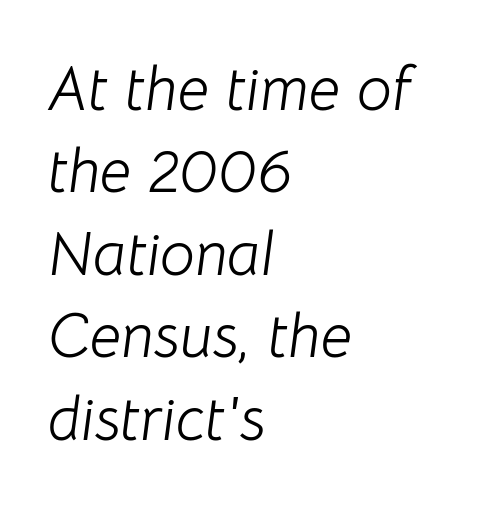
Q: Is the text bold? A: No.
Q: Is the text italic (slanted)? A: Yes, it leans right by about 8 degrees.
Q: Is the text underlined? A: No.
Q: How is the paragraph aligned? A: Left-aligned.
Q: Is the spacing between letters normal or unusually wide? A: Normal.
Q: Is the spacing between lines tight, normal or loose? A: Normal.
Q: Width (condensed, normal, or wide)? A: Normal.
Q: Stroke contrast? A: Low.
Q: x-height? A: Medium.
Q: Monospaced? A: No.
